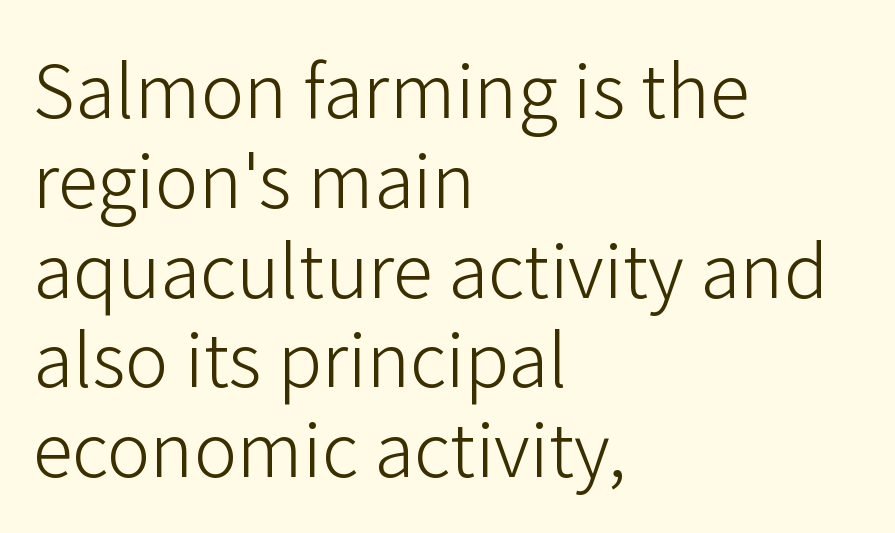
Q: Is the text bold? A: No.
Q: Is the text italic (slanted)? A: No, it is upright.
Q: Is the typeface a serif or a sans-serif typeface? A: Sans-serif.
Q: Is the text underlined? A: No.
Q: How is the paragraph aligned? A: Left-aligned.
Q: Is the spacing between letters normal or unusually wide? A: Normal.
Q: Width (condensed, normal, or wide)? A: Normal.
Q: Stroke contrast? A: Low.
Q: x-height? A: Medium.
Q: Monospaced? A: No.
